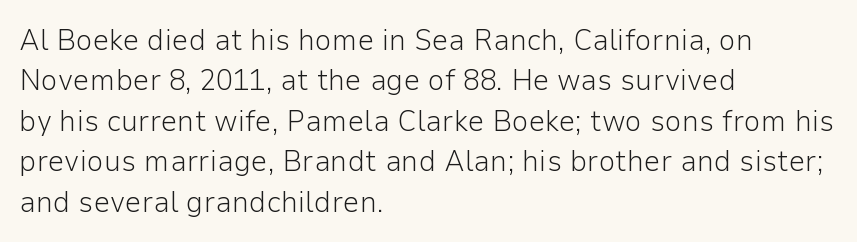
{"serif": "no", "italic": "no", "bold": "no", "weight": "light", "width": "normal", "stroke_contrast": "low", "x_height": "medium", "monospaced": "no", "underline": "no", "align": "left", "line_spacing": "normal", "line_spacing_ratio": 1.35, "letter_spacing": "normal", "letter_spacing_em": 0.0, "glyph_px": 30}
